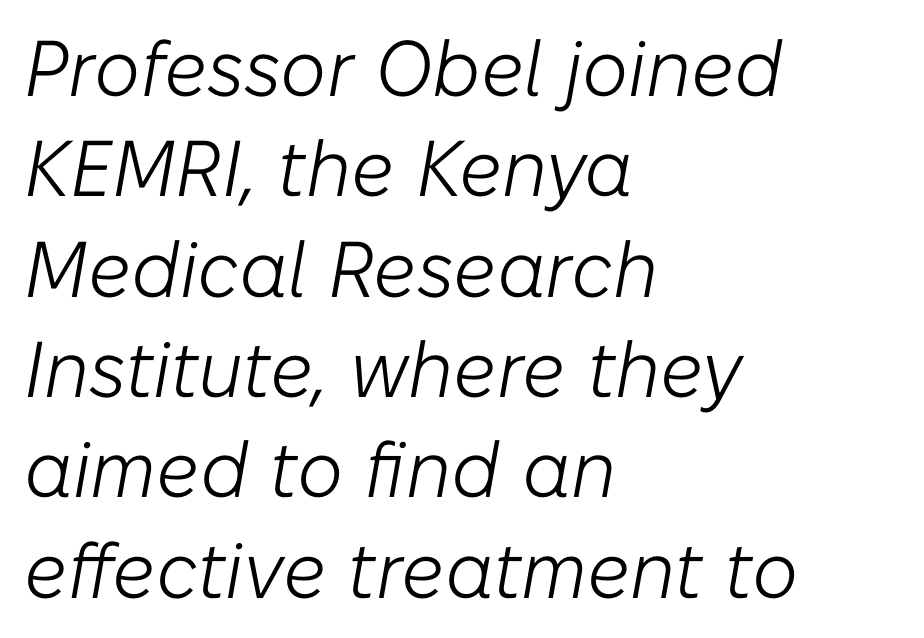
{"italic": "yes", "lean": "right", "slant_degrees": 10, "bold": "no", "weight": "light", "width": "normal", "stroke_contrast": "low", "x_height": "medium", "monospaced": "no", "underline": "no", "align": "left", "line_spacing": "normal", "line_spacing_ratio": 1.27, "letter_spacing": "normal", "letter_spacing_em": 0.0, "glyph_px": 79}
